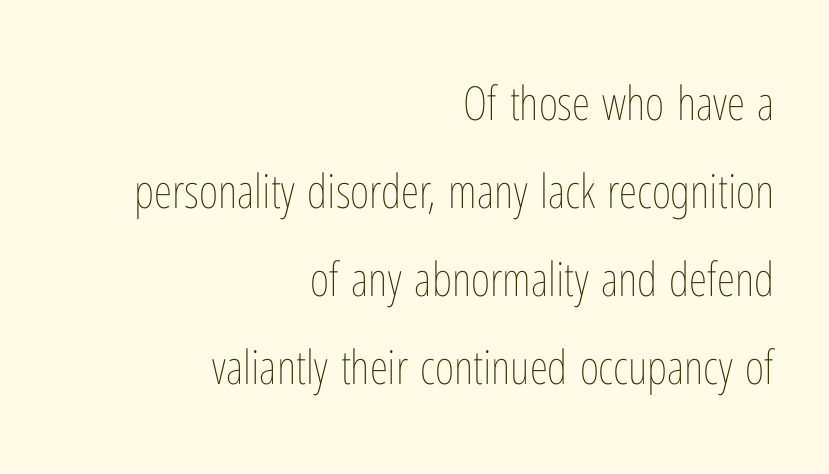
The image shows 47 px thin, condensed type, upright; set right-aligned, line spacing 1.87x, normal letter spacing, not underlined; low stroke contrast and a medium x-height.
